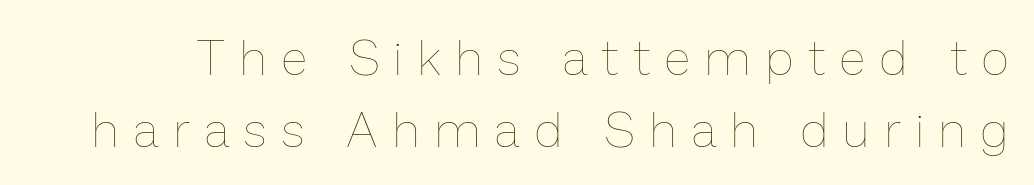
Q: Is the text bold? A: No.
Q: Is the text italic (slanted)? A: No, it is upright.
Q: Is the text underlined? A: No.
Q: Is the spacing between letters normal or unusually wide? A: Unusually wide.
Q: Is the spacing between lines tight, normal or loose? A: Normal.
Q: Width (condensed, normal, or wide)? A: Normal.
Q: Stroke contrast? A: Low.
Q: x-height? A: Medium.
Q: Monospaced? A: No.
